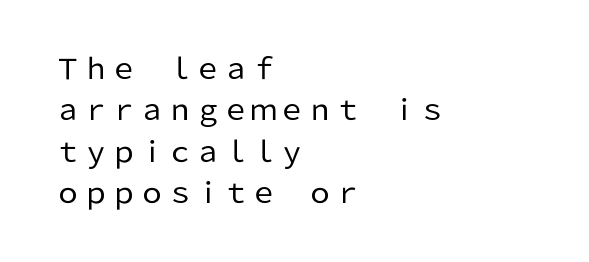
{"serif": "no", "italic": "no", "bold": "no", "weight": "regular", "width": "normal", "stroke_contrast": "low", "x_height": "medium", "monospaced": "no", "underline": "no", "align": "left", "line_spacing": "normal", "line_spacing_ratio": 1.48, "letter_spacing": "normal", "letter_spacing_em": 0.0, "glyph_px": 28}
